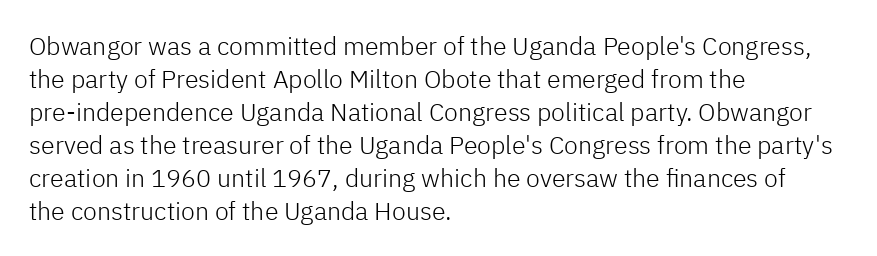
Q: Is the text bold? A: No.
Q: Is the text italic (slanted)? A: No, it is upright.
Q: Is the text underlined? A: No.
Q: How is the paragraph aligned? A: Left-aligned.
Q: Is the spacing between letters normal or unusually wide? A: Normal.
Q: Is the spacing between lines tight, normal or loose? A: Normal.
